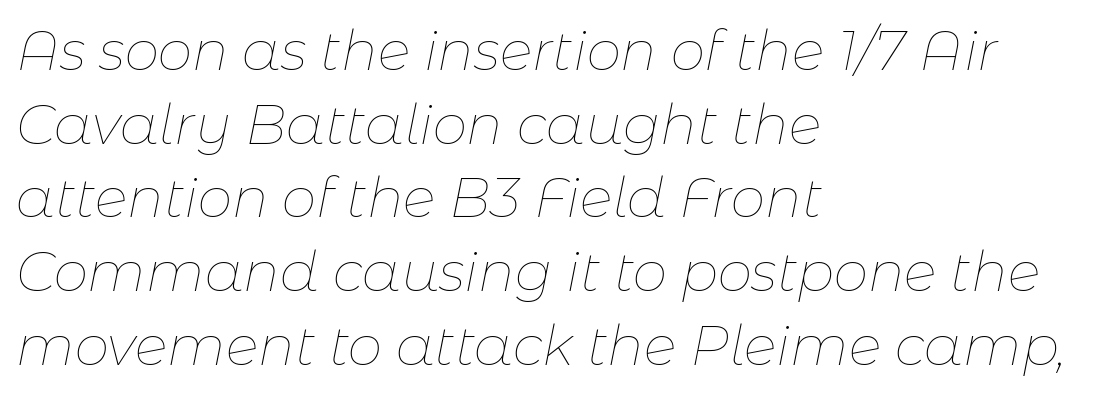
The image shows 55 px thin type, italic (leaning right); set left-aligned, normal line spacing (1.34x), normal letter spacing, not underlined; low stroke contrast and a medium x-height.
